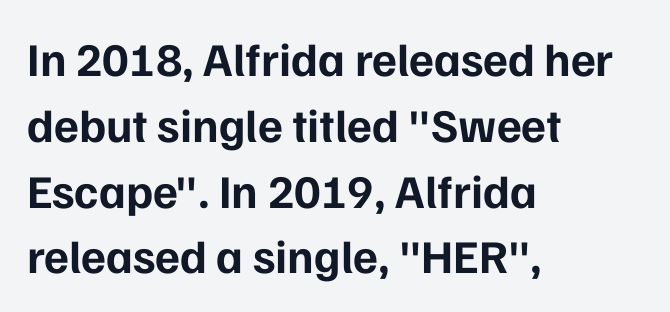
{"serif": "no", "italic": "no", "bold": "yes", "weight": "bold", "width": "normal", "stroke_contrast": "low", "x_height": "medium", "monospaced": "no", "underline": "no", "align": "left", "line_spacing": "normal", "line_spacing_ratio": 1.4, "letter_spacing": "normal", "letter_spacing_em": 0.0, "glyph_px": 47}
